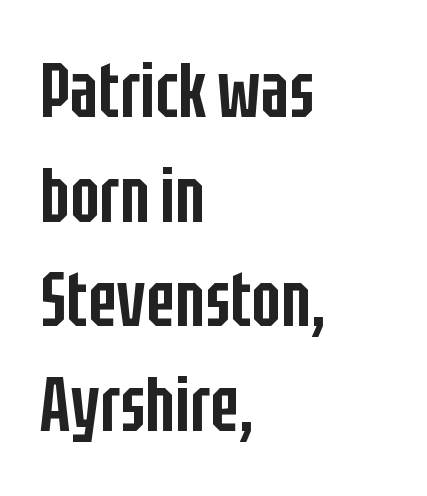
The image shows 77 px semibold, condensed sans-serif type, upright; set left-aligned, normal line spacing (1.36x), normal letter spacing, not underlined; low stroke contrast and a large x-height.
